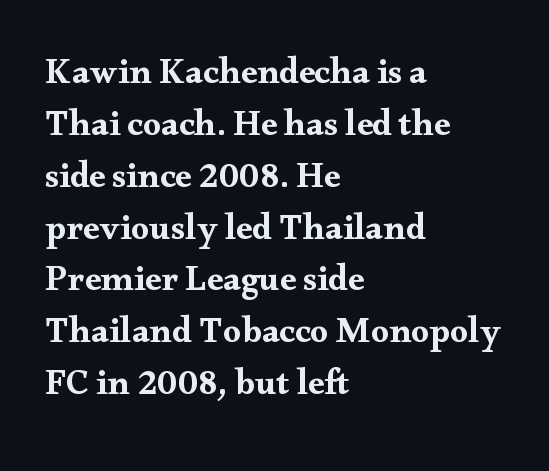
Does the lettering tilt? It doesn't — this is upright. The paragraph has a hard left edge and a soft right edge. Is the letter spacing exaggerated? No — it looks like the ordinary default. The letters advance in unequal steps, a hallmark of proportional type. Descenders hang freely into open space.
